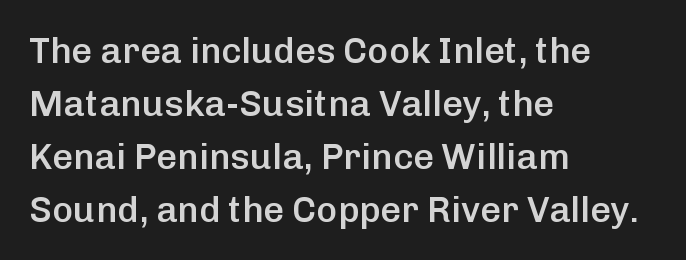
These lines sit exactly where default settings would place them. This is the in-between weight designers call semibold or demi. The strip under each line holds only bare page. Are there feet on the stems? There aren't — it's a sans. This rendering leaves character spacing at its baseline value. The setting favours the left margin, as ordinary paragraphs usually do.
